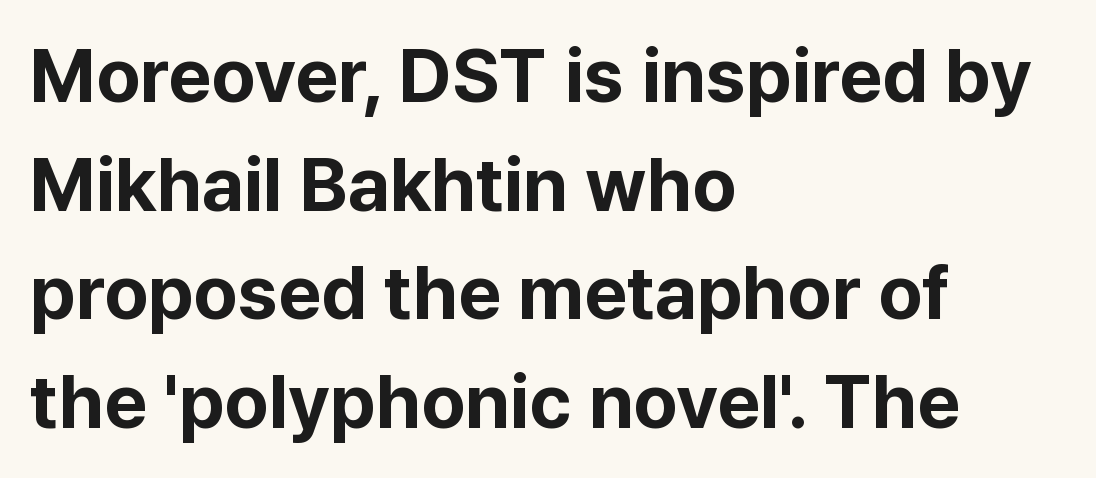
{"serif": "no", "italic": "no", "bold": "yes", "weight": "bold", "width": "normal", "stroke_contrast": "low", "x_height": "medium", "monospaced": "no", "underline": "no", "align": "left", "line_spacing": "normal", "line_spacing_ratio": 1.45, "letter_spacing": "normal", "letter_spacing_em": 0.0, "glyph_px": 75}
